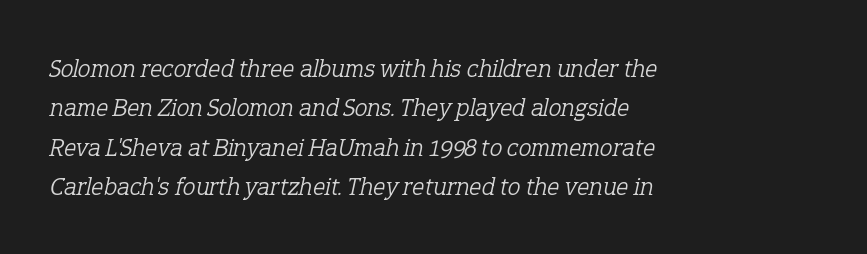
Q: Is the text bold? A: No.
Q: Is the text italic (slanted)? A: Yes, it leans right by about 12 degrees.
Q: Is the text underlined? A: No.
Q: How is the paragraph aligned? A: Left-aligned.
Q: Is the spacing between letters normal or unusually wide? A: Normal.
Q: Is the spacing between lines tight, normal or loose? A: Normal.
